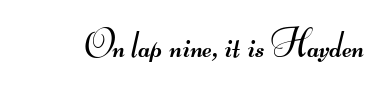
{"serif": "no", "bold": "no", "weight": "regular", "width": "wide", "stroke_contrast": "medium", "monospaced": "no", "underline": "no", "letter_spacing": "normal", "letter_spacing_em": 0.0, "glyph_px": 38}
